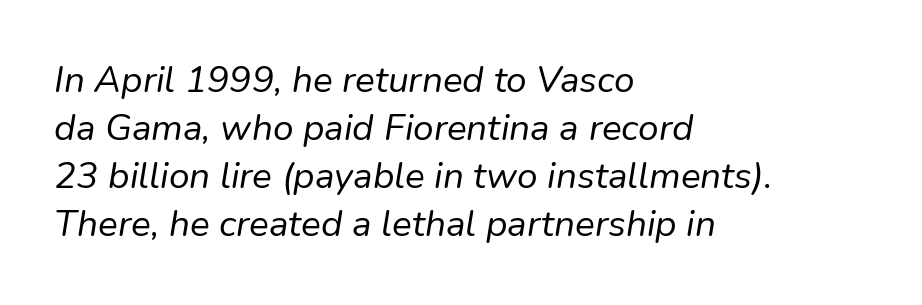
The image shows 37 px regular-weight type, italic (leaning right); set left-aligned, normal line spacing (1.3x), normal letter spacing, not underlined; low stroke contrast and a medium x-height.
